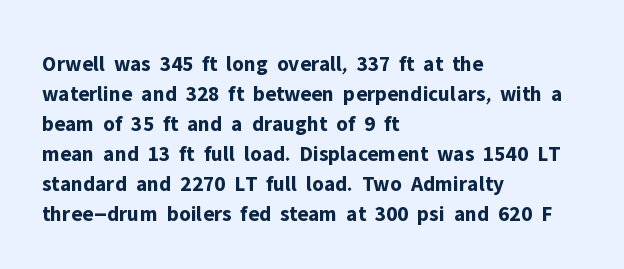
Italic: no, the glyphs are upright roman. Standard letterfit; no display-style spreading of the glyphs. Glance below the letters and you will spot only blank space. Its strokes are broad and dark, the hallmark of bold type.
